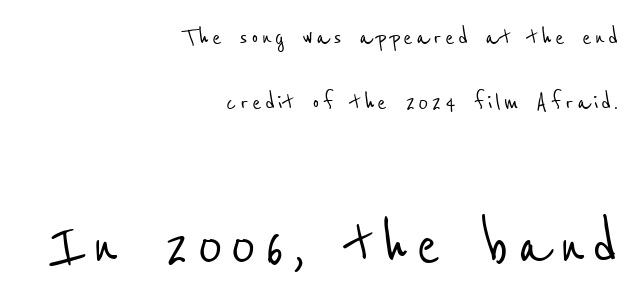
Quick note: interline space is abundant. A bare baseline throughout the passage. Character widths vary here, with narrow letters taking less room than wide ones. These lines are composed in type without serifs. One-word summary of the alignment: right.
